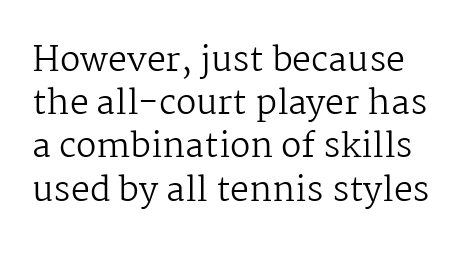
The font's upright variant was chosen for this text. The weight would be labelled regular, book, light, or lighter still. The face used here is rendered with its standard letterfit. Little horizontal feet cap the strokes, marking this as serif type. Type without underlining. This sample has the flowing, uneven cadence of proportional lettering.
